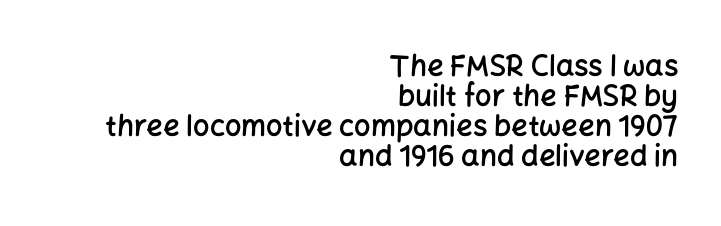
{"serif": "no", "italic": "no", "bold": "semi", "weight": "semibold", "width": "normal", "stroke_contrast": "low", "x_height": "medium", "monospaced": "no", "underline": "no", "align": "right", "line_spacing": "tight", "line_spacing_ratio": 1.04, "letter_spacing": "normal", "letter_spacing_em": 0.0, "glyph_px": 29}
